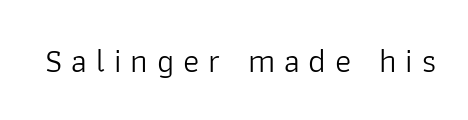
The image shows 34 px light sans-serif type, upright; set unusually wide letter spacing (+0.26 em), not underlined; low stroke contrast and a medium x-height.
